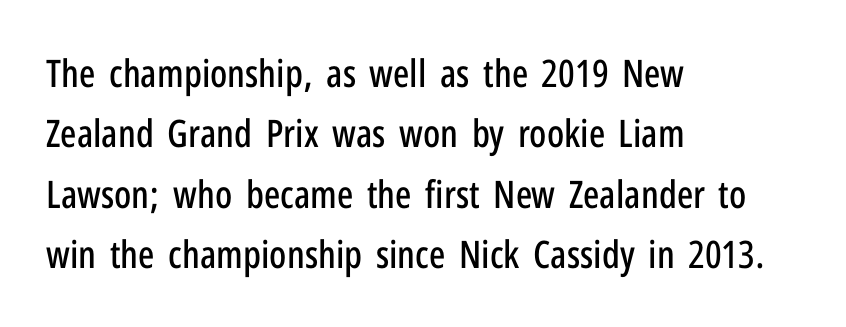
{"serif": "no", "italic": "no", "width": "condensed", "stroke_contrast": "low", "x_height": "medium", "monospaced": "no", "underline": "no", "align": "left", "line_spacing": "normal", "line_spacing_ratio": 1.59, "letter_spacing": "normal", "letter_spacing_em": 0.0, "glyph_px": 38}
